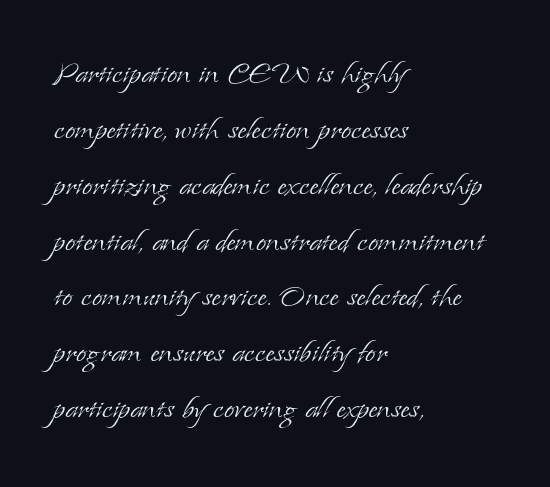
{"serif": "yes", "bold": "no", "weight": "light", "width": "normal", "stroke_contrast": "low", "x_height": "small", "monospaced": "no", "underline": "no", "align": "left", "line_spacing": "normal", "line_spacing_ratio": 1.51, "letter_spacing": "normal", "letter_spacing_em": 0.0, "glyph_px": 37}
